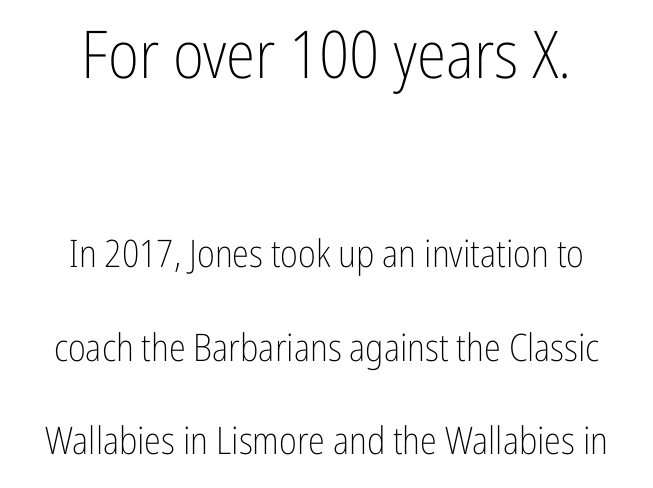
Q: Is the text bold? A: No.
Q: Is the text italic (slanted)? A: No, it is upright.
Q: Is the typeface a serif or a sans-serif typeface? A: Sans-serif.
Q: Is the text underlined? A: No.
Q: How is the paragraph aligned? A: Centered.
Q: Is the spacing between letters normal or unusually wide? A: Normal.
Q: Is the spacing between lines tight, normal or loose? A: Loose.
Q: Which block of text is set in a larger size, the first (top) or the second (bottom)? A: The first (top) one.
Q: Width (condensed, normal, or wide)? A: Condensed.
Q: Stroke contrast? A: Low.
Q: x-height? A: Medium.
Q: Monospaced? A: No.
